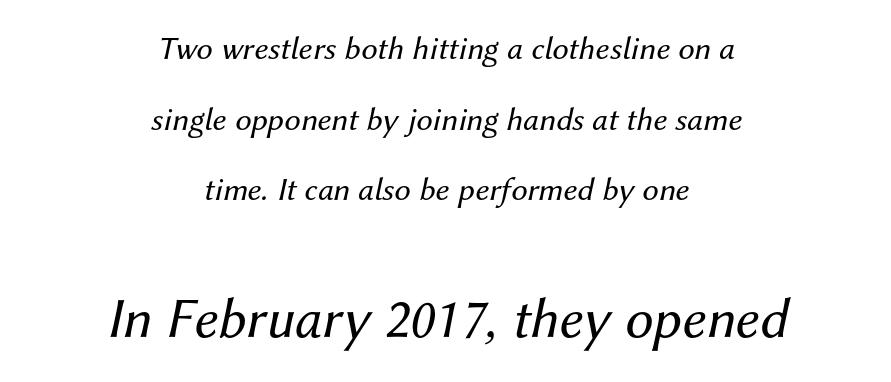
The face used here appears at its bigger size in the lower chunk. Proportional: the letters do not fall into vertical columns. Emphasis-style slanted type is in use. Caption: face not bold, strokes unweighted. Does extra space separate the letters? No, they use regular spacing.
